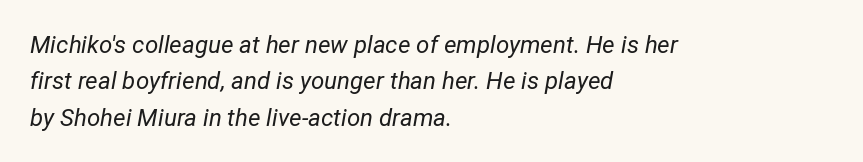
Q: Is the text bold? A: No.
Q: Is the text italic (slanted)? A: Yes, it leans right by about 12 degrees.
Q: Is the text underlined? A: No.
Q: How is the paragraph aligned? A: Left-aligned.
Q: Is the spacing between letters normal or unusually wide? A: Normal.
Q: Is the spacing between lines tight, normal or loose? A: Normal.
